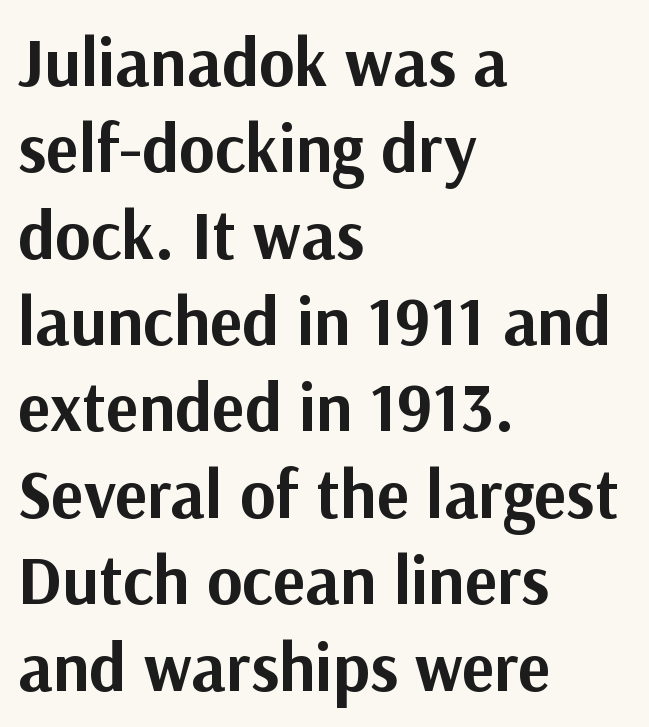
The image shows 68 px bold sans-serif type, upright; set left-aligned, normal line spacing (1.27x), normal letter spacing, not underlined; medium stroke contrast and a medium x-height.
